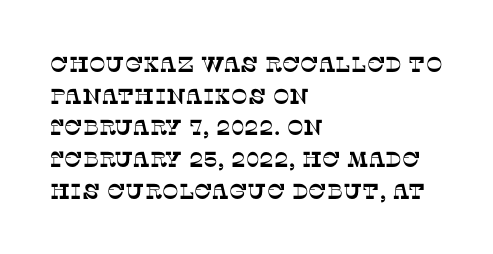
Typeset ragged right — the left edge is the straight one. In terms of letterspacing, this is plain default setting. Lines of text with bare space underneath. Horizontal bands of white between lines are of average thickness.
